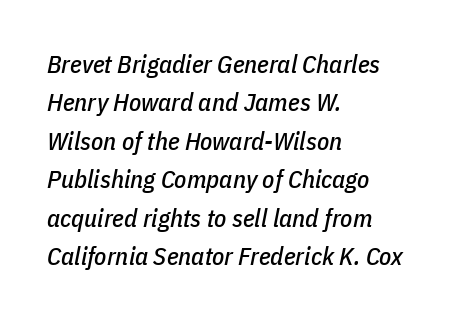
How are the letters spaced? Ordinarily, with no added tracking. The lines in this sample share a left origin and differ only in where they stop. Normally led — the rows are evenly, conventionally spaced. Unmarked baselines from the first word to the last. Notice how the stems are inclined rather than vertical — that's the hallmark of italics.
